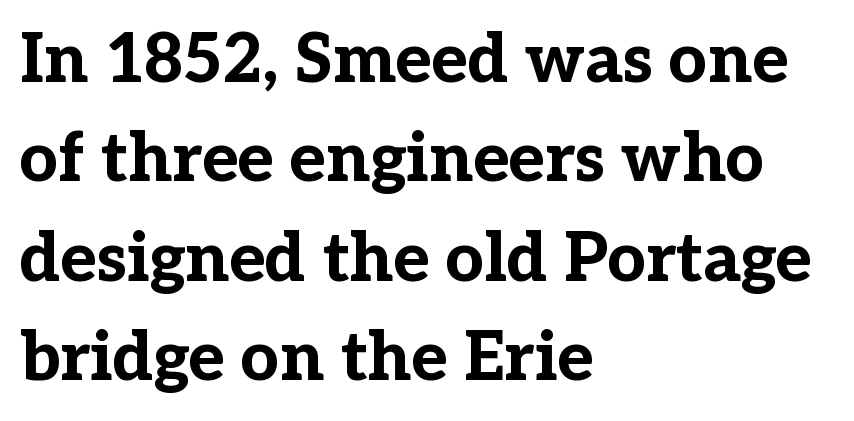
{"serif": "yes", "italic": "no", "bold": "yes", "weight": "bold", "width": "normal", "stroke_contrast": "low", "x_height": "medium", "monospaced": "no", "underline": "no", "align": "left", "line_spacing": "normal", "line_spacing_ratio": 1.46, "letter_spacing": "normal", "letter_spacing_em": 0.0, "glyph_px": 68}
